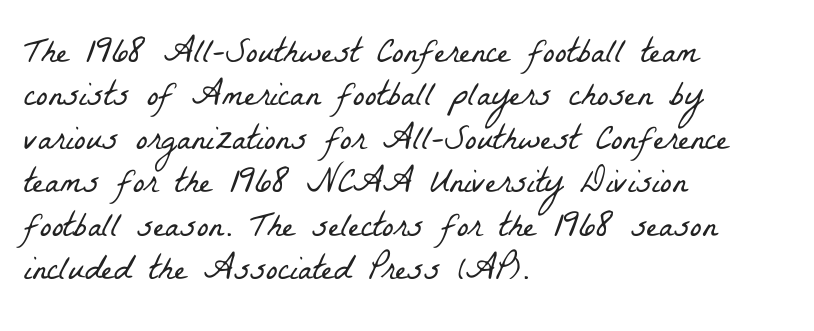
The characters display serif detailing at their extremities. Standard letterfit; no display-style spreading of the glyphs. This sample is left-justified, so line endings fall wherever the words run out. A bare baseline throughout the passage. Stems and bowls with no extra thickness — not bold. Each letter keeps its own natural width here, so spacing adapts to shape.
